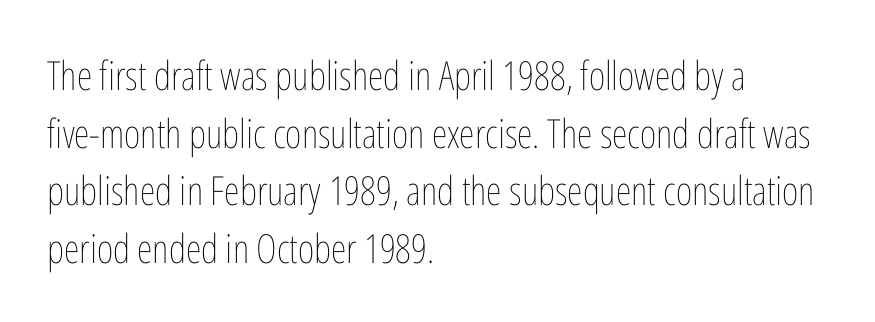
A roman cut, with each character standing at attention. The vertical gap from one line to the next is medium. The passage shown is not bold in any degree. The face used here is proportionally spaced, like ordinary book or web type.
